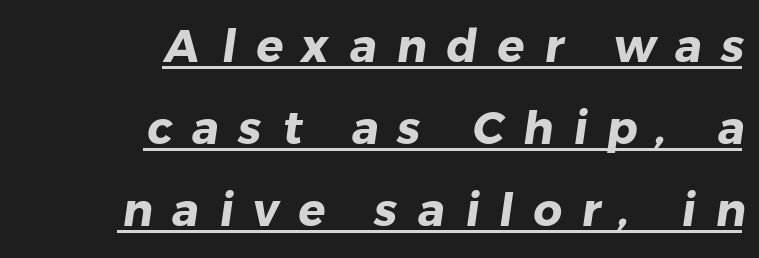
A full-strength bold gives these letters their thick strokes. Spacing between characters has been opened up far beyond the box default. The face used here is proportionally spaced, like ordinary book or web type. The typesetter has applied underlining to the passage shown.
